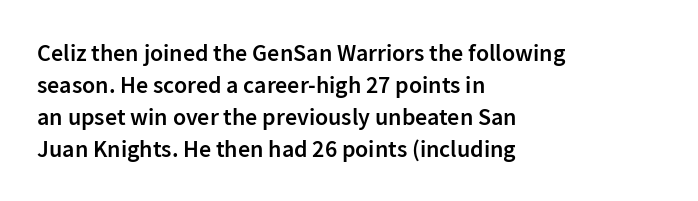
{"italic": "no", "bold": "semi", "underline": "no", "align": "left", "line_spacing": "normal", "line_spacing_ratio": 1.33, "letter_spacing": "normal", "letter_spacing_em": 0.0, "glyph_px": 24}
